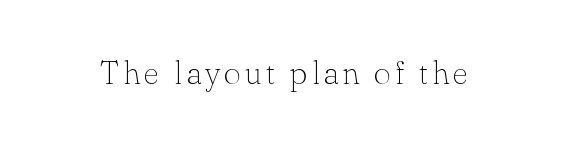
Q: Is the text bold? A: No.
Q: Is the text italic (slanted)? A: No, it is upright.
Q: Is the typeface a serif or a sans-serif typeface? A: Serif.
Q: Is the text underlined? A: No.
Q: Width (condensed, normal, or wide)? A: Normal.
Q: Stroke contrast? A: Low.
Q: x-height? A: Small.
Q: Monospaced? A: No.
